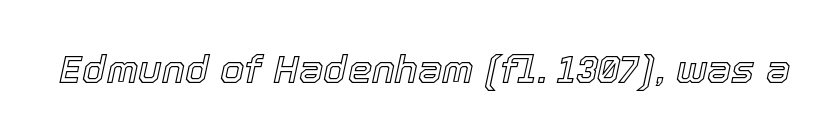
The image shows 39 px text type, italic (leaning right); set normal letter spacing, not underlined; a medium x-height.
